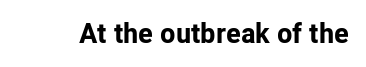
Q: Is the text bold? A: Yes.
Q: Is the text italic (slanted)? A: No, it is upright.
Q: Is the typeface a serif or a sans-serif typeface? A: Sans-serif.
Q: Is the text underlined? A: No.
Q: Is the spacing between letters normal or unusually wide? A: Normal.
Q: Width (condensed, normal, or wide)? A: Normal.
Q: Stroke contrast? A: Low.
Q: x-height? A: Medium.
Q: Monospaced? A: No.
